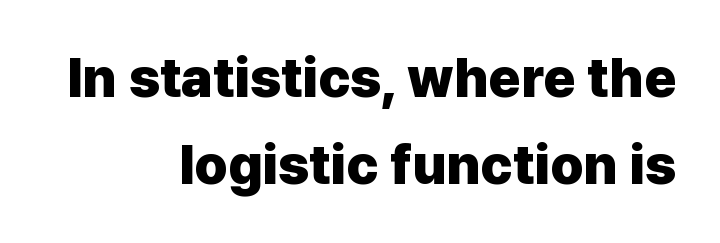
Is the letter spacing exaggerated? No — it looks like the ordinary default. The rendering uses natural spacing where letterforms have individual widths. A full-strength bold gives these letters their thick strokes. Underline: absent. Every stem runs plumb, perpendicular to the baseline. Line spacing here is normal.
